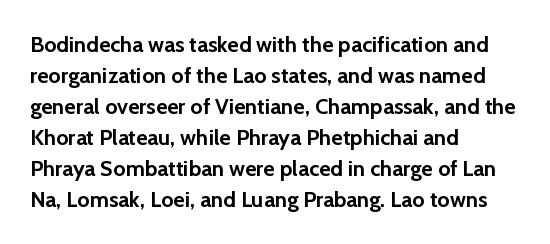
Ordinary non-slanted type is in use. The space between consecutive lines is moderate. The strokes are fattened all the way to bold. No extra tracking has been applied to these lines. Quick note: underline off. The typesetter chose a ragged-right arrangement here.
